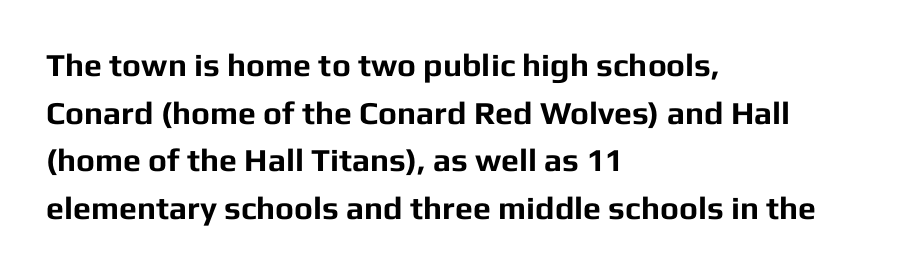
The image shows 32 px bold sans-serif type, upright; set left-aligned, normal line spacing (1.49x), normal letter spacing, not underlined; low stroke contrast and a medium x-height.
